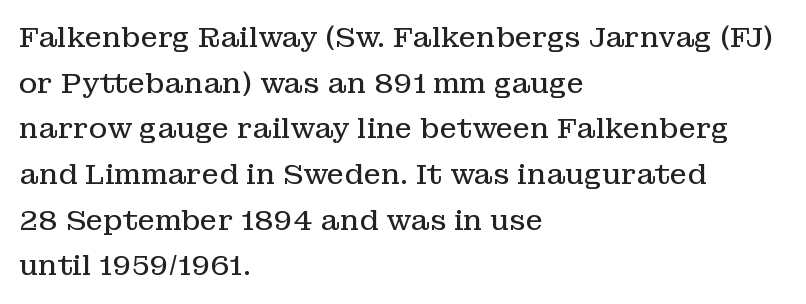
Q: Is the text bold? A: No.
Q: Is the text italic (slanted)? A: No, it is upright.
Q: Is the typeface a serif or a sans-serif typeface? A: Serif.
Q: Is the text underlined? A: No.
Q: How is the paragraph aligned? A: Left-aligned.
Q: Is the spacing between letters normal or unusually wide? A: Normal.
Q: Is the spacing between lines tight, normal or loose? A: Normal.
Q: Width (condensed, normal, or wide)? A: Normal.
Q: Stroke contrast? A: Low.
Q: x-height? A: Medium.
Q: Monospaced? A: No.
